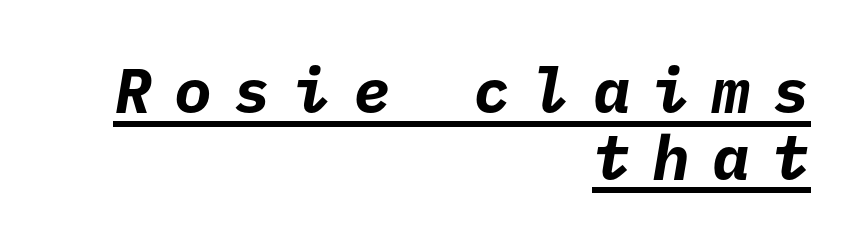
{"serif": "no", "bold": "yes", "weight": "bold", "width": "normal", "stroke_contrast": "low", "x_height": "medium", "underline": "yes", "align": "right", "line_spacing": "tight", "line_spacing_ratio": 1.06, "letter_spacing": "wide", "letter_spacing_em": 0.35, "glyph_px": 63}
